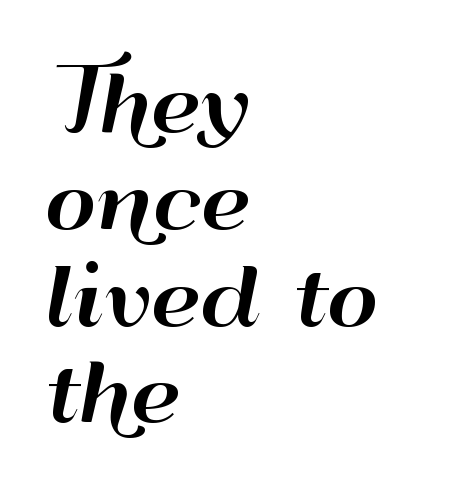
{"serif": "no", "width": "wide", "stroke_contrast": "high", "x_height": "small", "monospaced": "no", "underline": "no", "align": "left", "line_spacing_ratio": 1.21, "letter_spacing": "normal", "letter_spacing_em": 0.0, "glyph_px": 80}
